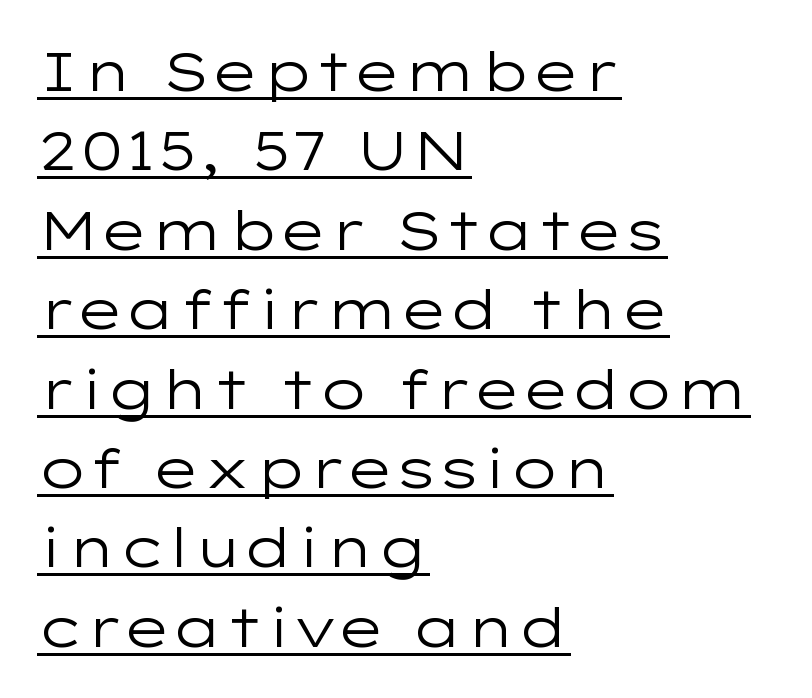
Q: Is the text bold? A: No.
Q: Is the text italic (slanted)? A: No, it is upright.
Q: Is the typeface a serif or a sans-serif typeface? A: Sans-serif.
Q: Is the text underlined? A: Yes.
Q: How is the paragraph aligned? A: Left-aligned.
Q: Is the spacing between letters normal or unusually wide? A: Normal.
Q: Is the spacing between lines tight, normal or loose? A: Normal.
Q: Width (condensed, normal, or wide)? A: Wide.
Q: Stroke contrast? A: Low.
Q: x-height? A: Medium.
Q: Monospaced? A: No.
